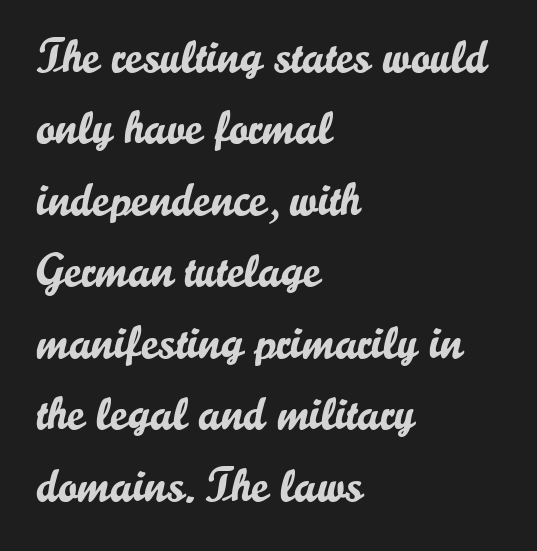
{"serif": "no", "width": "normal", "stroke_contrast": "low", "x_height": "small", "monospaced": "no", "underline": "no", "align": "left", "line_spacing": "normal", "line_spacing_ratio": 1.52, "letter_spacing": "normal", "letter_spacing_em": 0.0, "glyph_px": 47}
